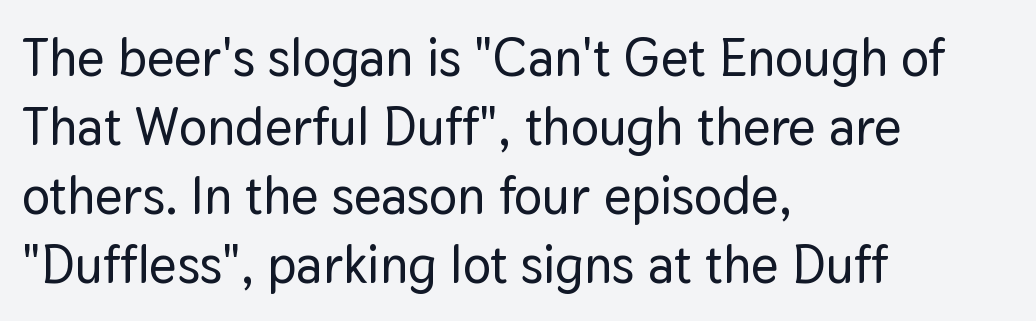
The image shows 53 px sans-serif type, upright; set left-aligned, normal line spacing (1.3x), normal letter spacing, not underlined; low stroke contrast and a medium x-height.
